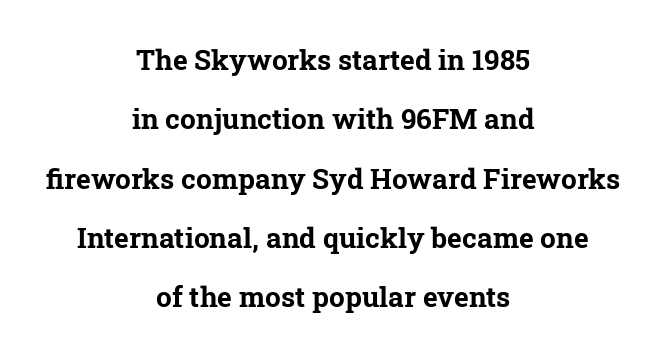
The image shows 28 px bold serif type; set centered, loose line spacing (2.12x), normal letter spacing, not underlined; low stroke contrast and a medium x-height.
